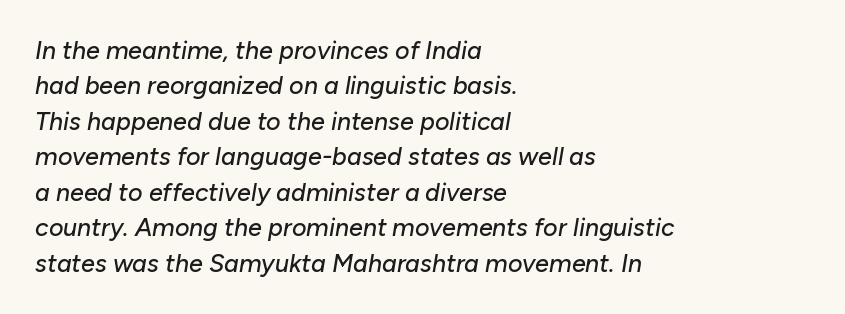
The lines in this sample share a left origin and differ only in where they stop. Spacing between characters is what you'd get straight out of the box. Is the type slanted? Yes — the strokes lean at a clear angle. A typesetter would call this leading conventional body-copy spacing.
